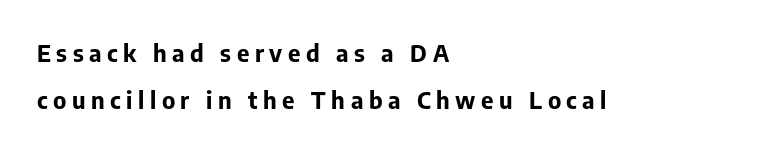
A clean baseline with only descenders dipping below it. Glyph-to-glyph distance is far greater than everyday printed text. Every row of glyphs begins at an identical x-position on the left. These words are printed bold, with thick strokes throughout.
